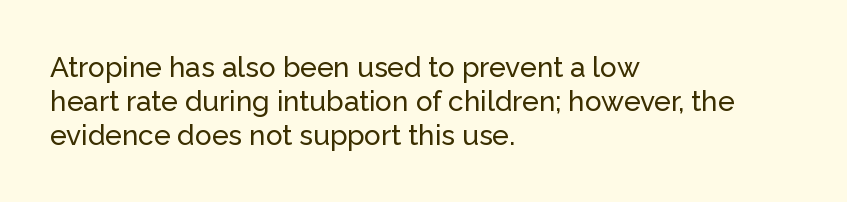
The image shows 28 px sans-serif type, upright; set left-aligned, line spacing 1.21x, normal letter spacing, not underlined; low stroke contrast and a medium x-height.
